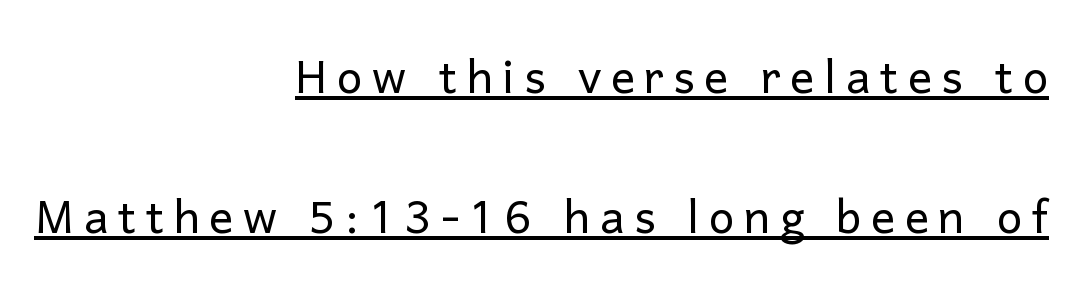
Q: Is the text bold? A: No.
Q: Is the text italic (slanted)? A: No, it is upright.
Q: Is the typeface a serif or a sans-serif typeface? A: Sans-serif.
Q: Is the text underlined? A: Yes.
Q: How is the paragraph aligned? A: Right-aligned.
Q: Is the spacing between lines tight, normal or loose? A: Loose.
Q: Width (condensed, normal, or wide)? A: Normal.
Q: Stroke contrast? A: Low.
Q: x-height? A: Medium.
Q: Monospaced? A: No.
